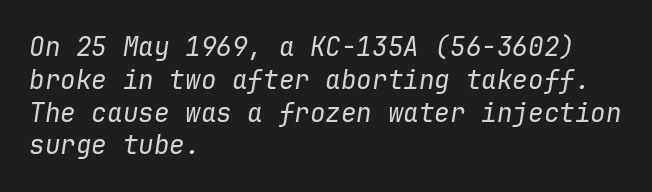
{"italic": "yes", "lean": "right", "slant_degrees": 9, "bold": "no", "underline": "no", "align": "left", "line_spacing": "normal", "line_spacing_ratio": 1.26, "letter_spacing": "normal", "letter_spacing_em": 0.0, "glyph_px": 26}
